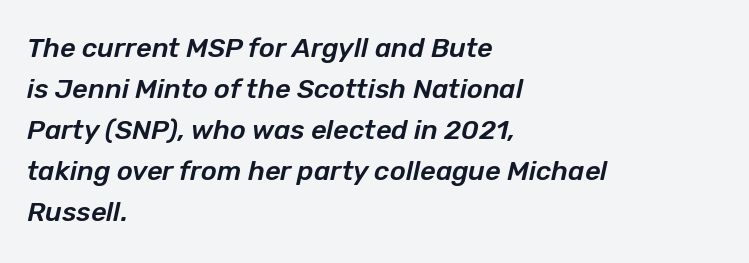
The image shows 27 px text type, italic (leaning right); set left-aligned, normal line spacing (1.52x), normal letter spacing, not underlined.
